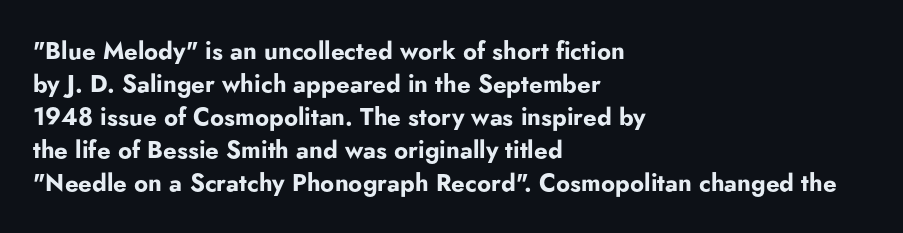
{"italic": "no", "bold": "yes", "underline": "no", "align": "left", "line_spacing": "normal", "line_spacing_ratio": 1.37, "letter_spacing": "normal", "letter_spacing_em": 0.0, "glyph_px": 24}
